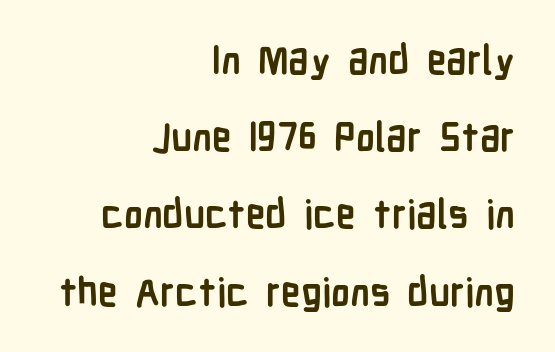
Q: Is the text bold? A: Yes.
Q: Is the text italic (slanted)? A: No, it is upright.
Q: Is the typeface a serif or a sans-serif typeface? A: Sans-serif.
Q: Is the text underlined? A: No.
Q: How is the paragraph aligned? A: Right-aligned.
Q: Is the spacing between letters normal or unusually wide? A: Normal.
Q: Is the spacing between lines tight, normal or loose? A: Loose.
Q: Width (condensed, normal, or wide)? A: Condensed.
Q: Stroke contrast? A: Low.
Q: x-height? A: Medium.
Q: Monospaced? A: No.
